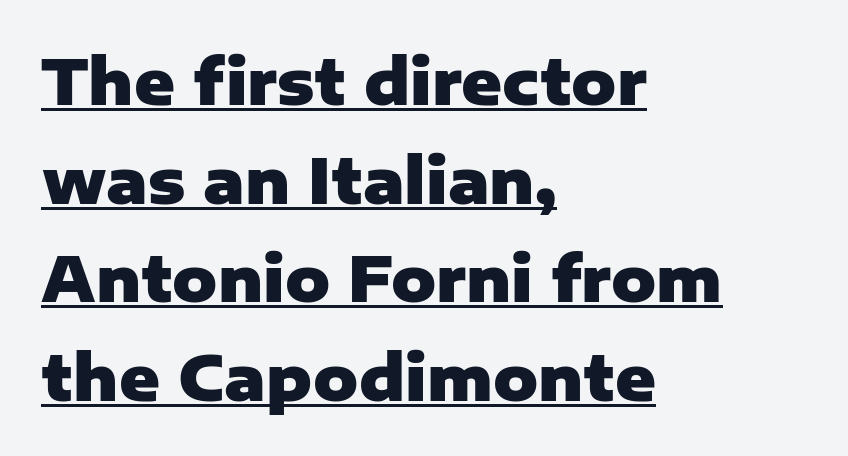
Emphasis by weight is at full strength: bold. Line starts are locked; line ends wander. Like a heading marked for emphasis, these lines bear an underscore. No extra tracking has been applied to these lines. Think of a printed novel: that variable character pitch is what you see here. The typeface chosen for these lines omits serifs.
